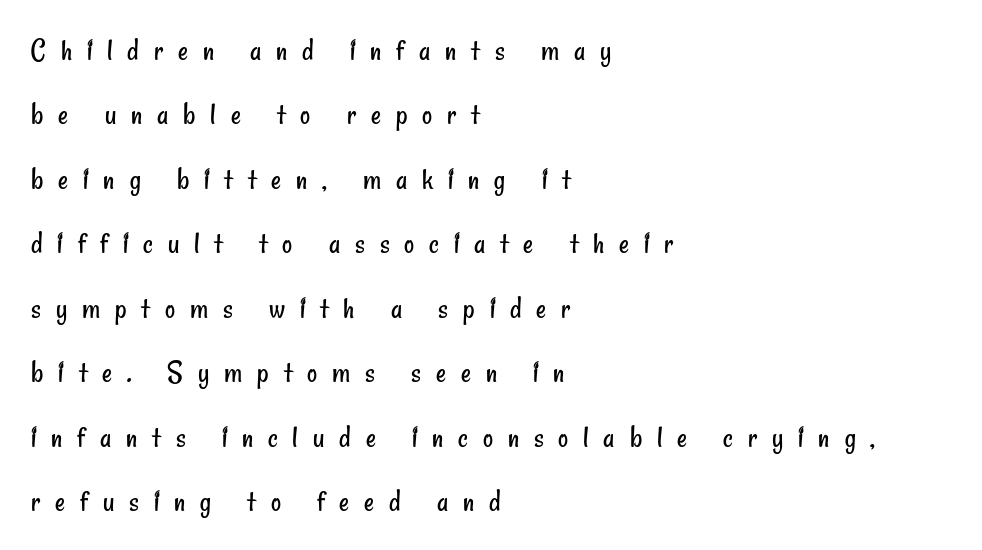
The leading is generous, giving the passage an open texture. Is this a heavy cut? Hardly; it is regular or lighter. The typesetter chose a ragged-right arrangement here. The strip under each line holds only bare page.
